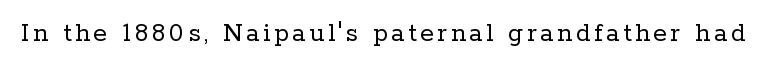
Regarding serifs, this sample has them. The face used here is proportionally spaced, like ordinary book or web type. Only glyphs here, with clear space below each row. This is the regular roman posture of the typeface.
